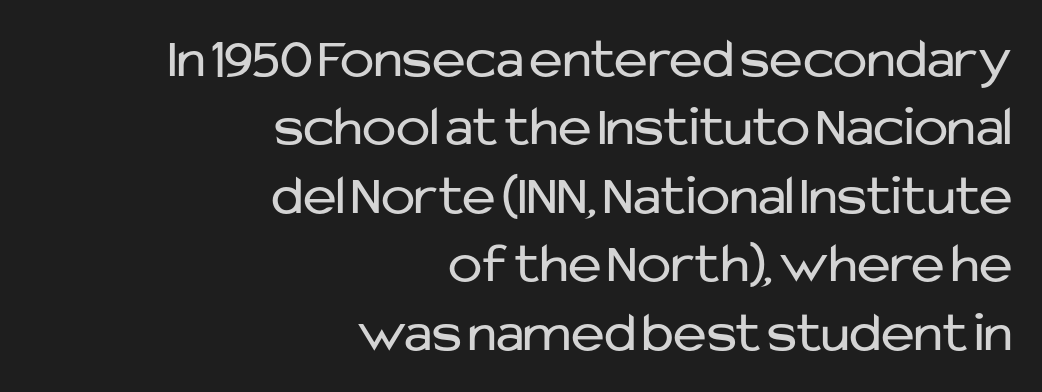
{"serif": "no", "italic": "no", "bold": "no", "weight": "regular", "width": "normal", "stroke_contrast": "low", "x_height": "medium", "monospaced": "no", "underline": "no", "align": "right", "line_spacing_ratio": 1.2, "letter_spacing": "normal", "letter_spacing_em": 0.0, "glyph_px": 57}
